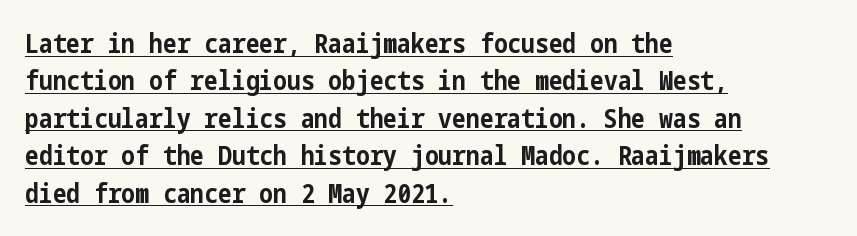
The image shows 26 px bold type, upright; set left-aligned, normal line spacing (1.44x), normal letter spacing, underlined.
